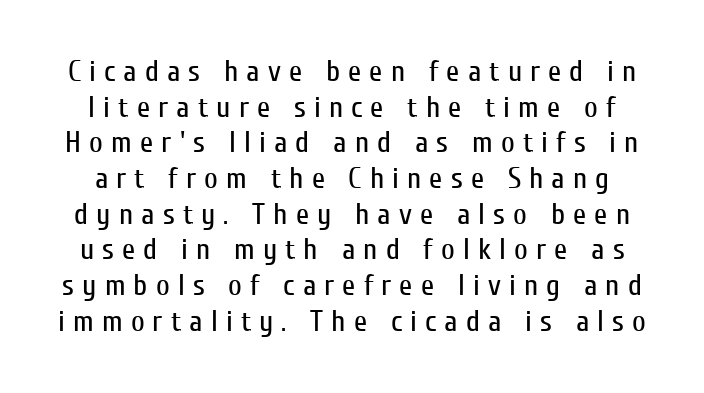
The glyphs in this specimen are sans serif. Glyph-to-glyph distance is far greater than everyday printed text. Heft: none added — not bold. Underline: absent. Ordinary non-slanted type is in use.
